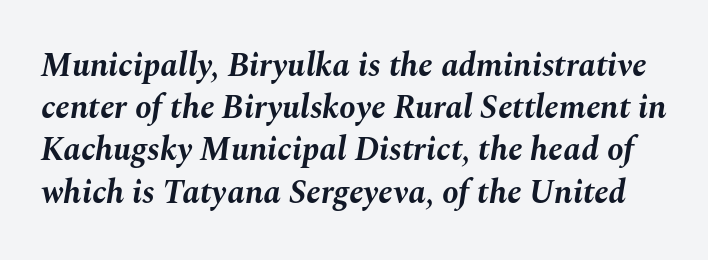
The text carries the slant typical of an italic or oblique font. In terms of leading, this rendering sits right in the middle. Heft: maximum for text — a bold. The space beneath each line is pristine and unruled. The line texture is even and compact thanks to regular tracking.
